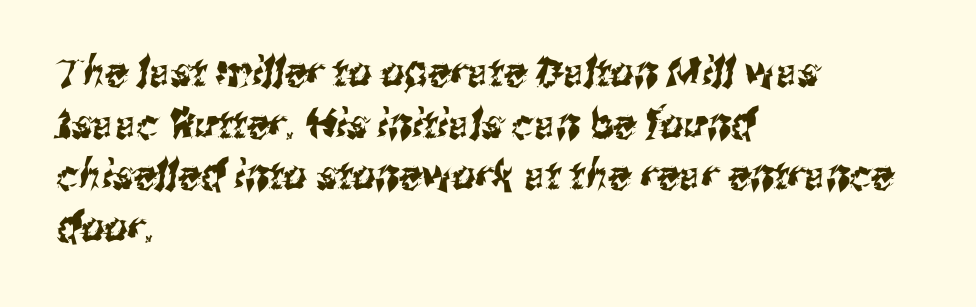
The image shows 41 px condensed sans-serif type; set left-aligned, normal line spacing (1.26x), normal letter spacing, not underlined; medium stroke contrast and a medium x-height.
